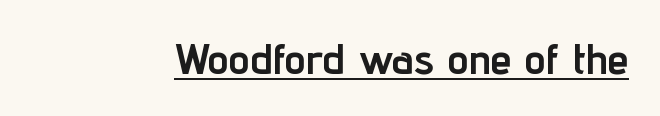
A continuous stroke trails under the words, as in a hyperlink. A typesetter would label this face a sans. A dark, heavy texture on the line: the type is bold. Unlike italic type, these characters show no tilt at all.
